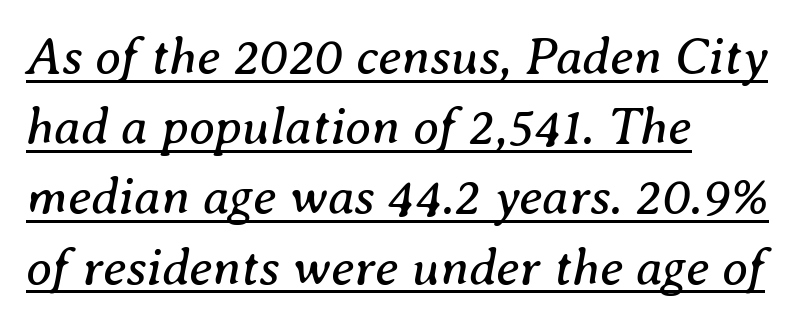
Q: Is the text bold? A: No.
Q: Is the text italic (slanted)? A: Yes, it leans right by about 8 degrees.
Q: Is the typeface a serif or a sans-serif typeface? A: Serif.
Q: Is the text underlined? A: Yes.
Q: How is the paragraph aligned? A: Left-aligned.
Q: Is the spacing between letters normal or unusually wide? A: Normal.
Q: Is the spacing between lines tight, normal or loose? A: Normal.
Q: Width (condensed, normal, or wide)? A: Normal.
Q: Stroke contrast? A: Medium.
Q: x-height? A: Medium.
Q: Monospaced? A: No.
